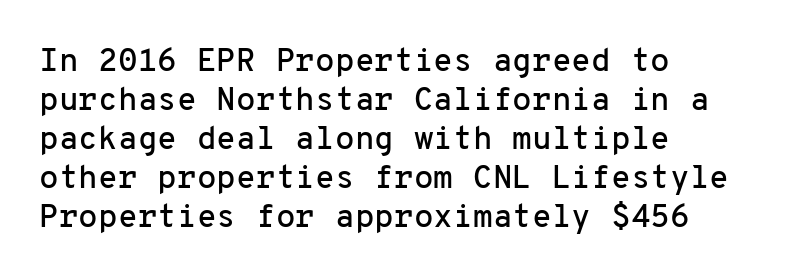
The image shows 32 px sans-serif type, upright, monospaced; set left-aligned, line spacing 1.22x, normal letter spacing, not underlined; low stroke contrast and a medium x-height.
